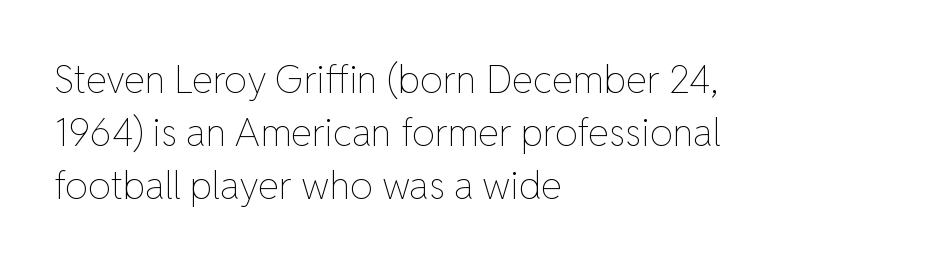
Q: Is the text bold? A: No.
Q: Is the text italic (slanted)? A: No, it is upright.
Q: Is the text underlined? A: No.
Q: How is the paragraph aligned? A: Left-aligned.
Q: Is the spacing between letters normal or unusually wide? A: Normal.
Q: Is the spacing between lines tight, normal or loose? A: Normal.
Q: Width (condensed, normal, or wide)? A: Normal.
Q: Stroke contrast? A: Low.
Q: x-height? A: Medium.
Q: Monospaced? A: No.
